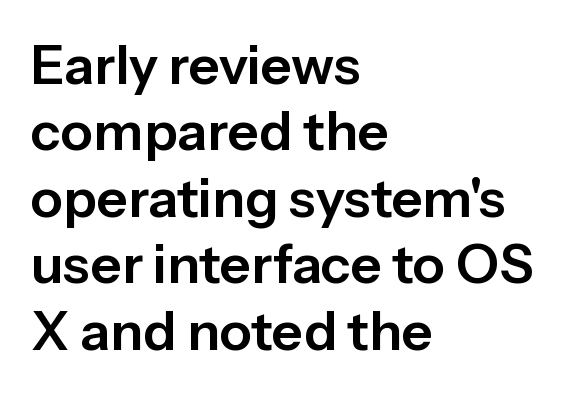
The image shows 54 px sans-serif type, upright; set left-aligned, line spacing 1.23x, normal letter spacing, not underlined; low stroke contrast and a medium x-height.
